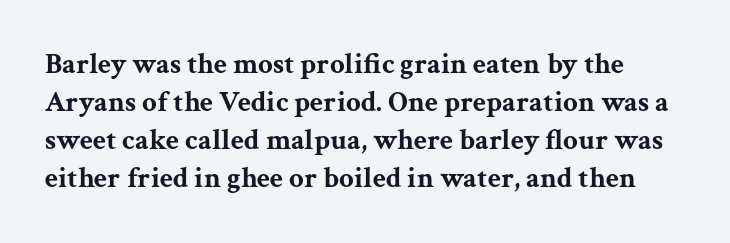
{"serif": "yes", "italic": "no", "bold": "yes", "weight": "bold", "width": "wide", "stroke_contrast": "medium", "x_height": "medium", "monospaced": "no", "underline": "no", "line_spacing": "normal", "line_spacing_ratio": 1.31, "letter_spacing": "normal", "letter_spacing_em": 0.0, "glyph_px": 29}
